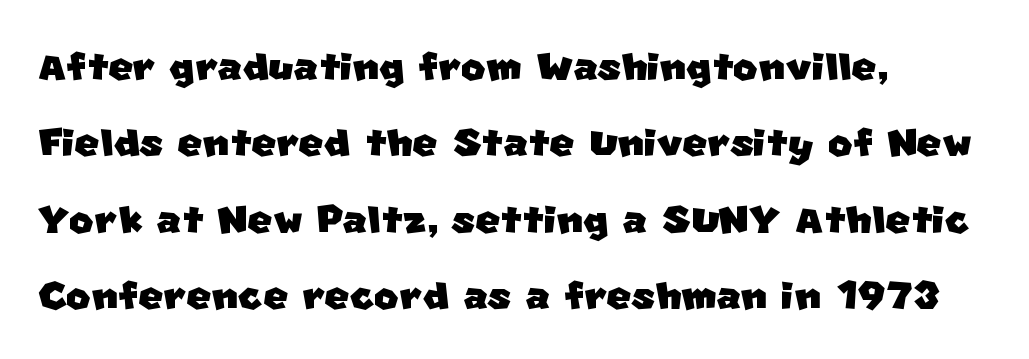
The image shows 53 px sans-serif type; set left-aligned, normal line spacing (1.44x), normal letter spacing, not underlined; low stroke contrast and a large x-height.
